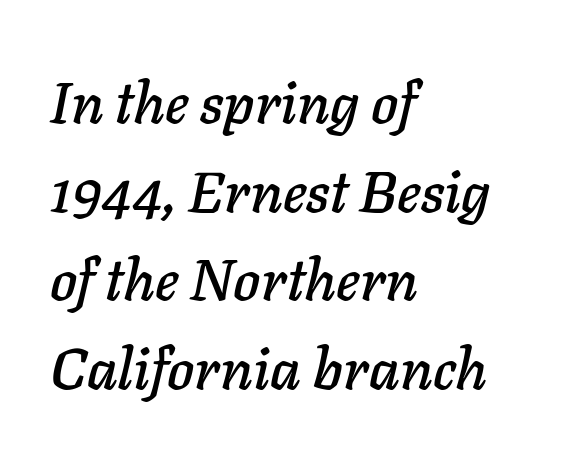
The image shows 58 px text type, italic (leaning right); set left-aligned, normal line spacing (1.53x), normal letter spacing, not underlined; low stroke contrast and a medium x-height.
